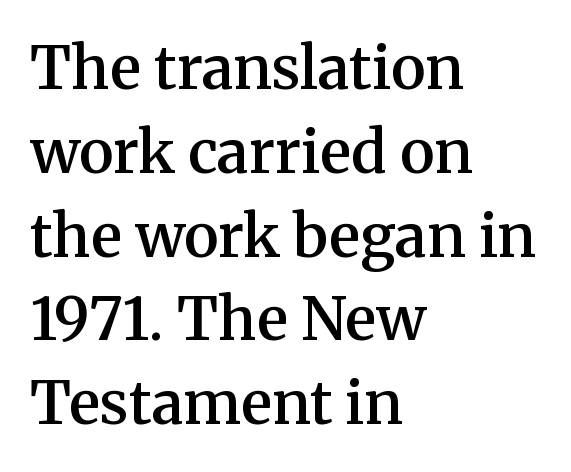
Q: Is the text bold? A: Semi-bold.
Q: Is the text italic (slanted)? A: No, it is upright.
Q: Is the typeface a serif or a sans-serif typeface? A: Serif.
Q: Is the text underlined? A: No.
Q: How is the paragraph aligned? A: Left-aligned.
Q: Is the spacing between letters normal or unusually wide? A: Normal.
Q: Is the spacing between lines tight, normal or loose? A: Normal.
Q: Width (condensed, normal, or wide)? A: Normal.
Q: Stroke contrast? A: Medium.
Q: x-height? A: Medium.
Q: Monospaced? A: No.
